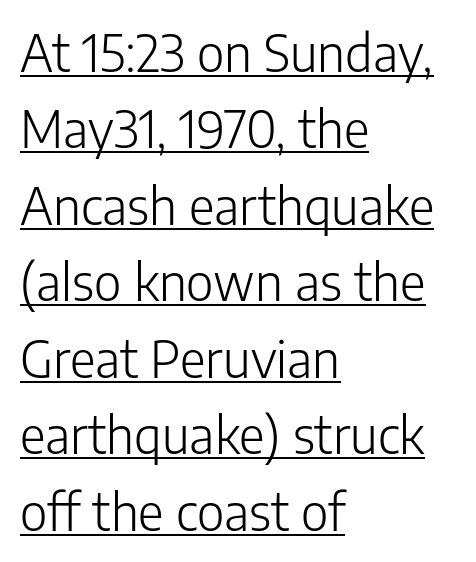
The typesetter chose a ragged-right arrangement here. The letters advance in unequal steps, a hallmark of proportional type. Somebody hit Ctrl+U on this one — the words are underlined. The font family rendered here belongs to the sans-serif group.
